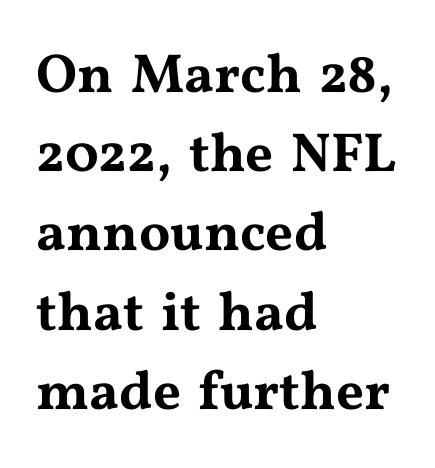
The face used here is proportionally spaced, like ordinary book or web type. Plain, unruled lines of type. Observe the serifs anchoring each vertical stroke in this sample. The specimen reads as upright at a glance. The compositor pushed each line to the left boundary. The line-height multiplier appears to be the usual default.
